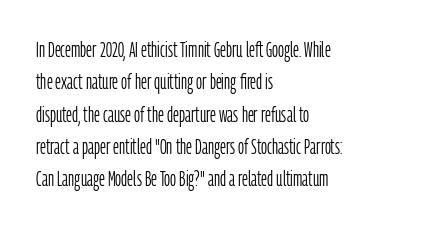
{"italic": "no", "bold": "no", "underline": "no", "align": "left", "line_spacing": "normal", "line_spacing_ratio": 1.54, "letter_spacing": "normal", "letter_spacing_em": 0.0, "glyph_px": 21}
